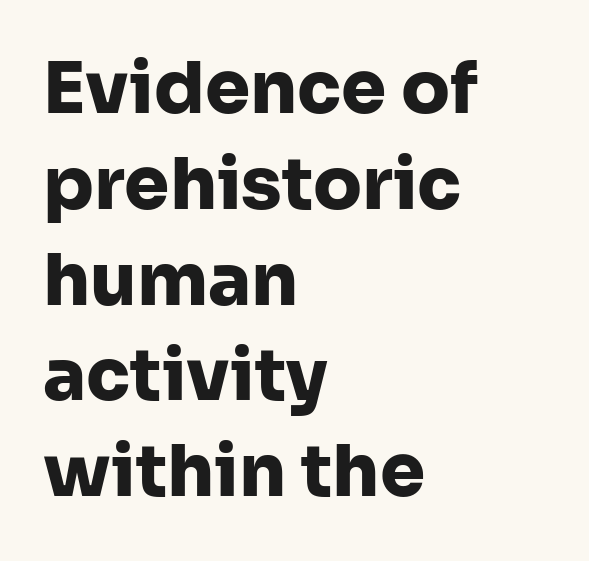
Q: Is the text bold? A: Yes.
Q: Is the text italic (slanted)? A: No, it is upright.
Q: Is the typeface a serif or a sans-serif typeface? A: Sans-serif.
Q: Is the text underlined? A: No.
Q: How is the paragraph aligned? A: Left-aligned.
Q: Is the spacing between letters normal or unusually wide? A: Normal.
Q: Is the spacing between lines tight, normal or loose? A: Normal.
Q: Width (condensed, normal, or wide)? A: Normal.
Q: Stroke contrast? A: Low.
Q: x-height? A: Medium.
Q: Monospaced? A: No.
